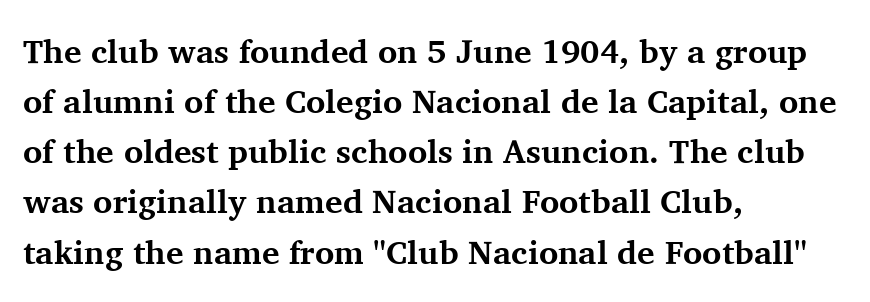
The passage shown is typed in a proportional face where columns would drift. The specimen reads as upright at a glance. This rendering uses left alignment, leaving the right contour irregular. The typeface chosen for these lines features serifs. Underlining? Definitely not there. A full-strength bold gives these letters their thick strokes.
